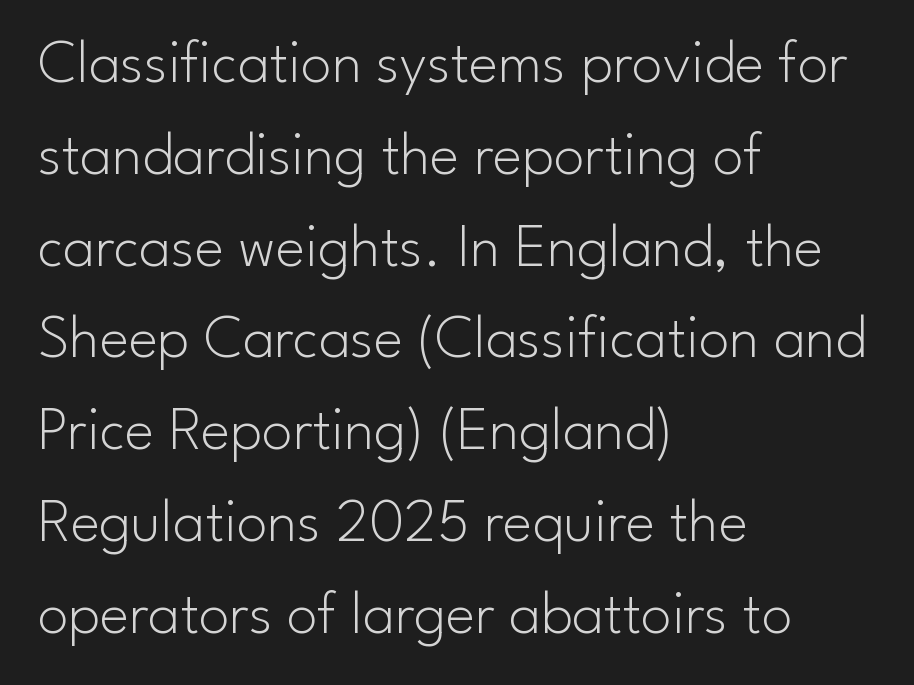
Q: Is the text bold? A: No.
Q: Is the text italic (slanted)? A: No, it is upright.
Q: Is the typeface a serif or a sans-serif typeface? A: Sans-serif.
Q: Is the text underlined? A: No.
Q: How is the paragraph aligned? A: Left-aligned.
Q: Is the spacing between letters normal or unusually wide? A: Normal.
Q: Is the spacing between lines tight, normal or loose? A: Normal.
Q: Width (condensed, normal, or wide)? A: Normal.
Q: Stroke contrast? A: Low.
Q: x-height? A: Small.
Q: Monospaced? A: No.
